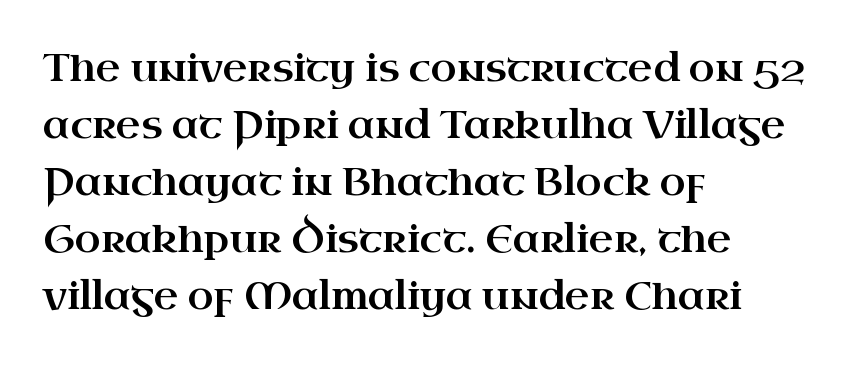
Quick note: interline space is typical. Italic? Not at all — the glyphs are vertical. Clear beneath every line of the passage. Proportional: the letters do not fall into vertical columns. Every row of glyphs begins at an identical x-position on the left.
